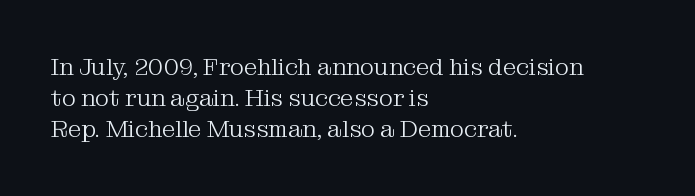
The image shows 24 px text type, upright; set left-aligned, normal line spacing (1.29x), normal letter spacing, not underlined.
